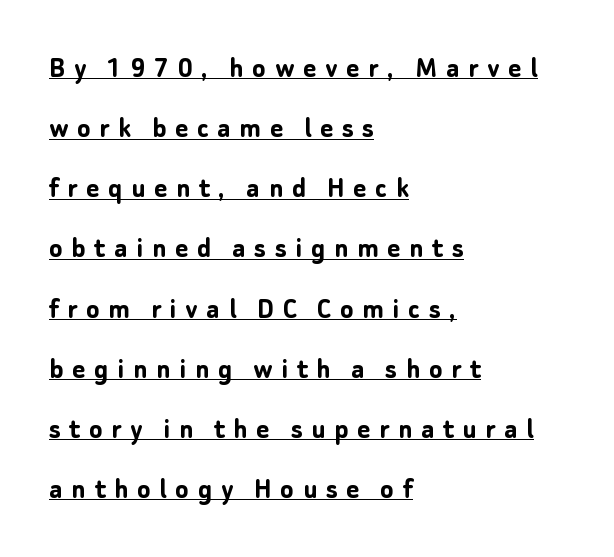
The image shows 31 px semibold sans-serif type, upright; set left-aligned, loose line spacing (1.94x), unusually wide letter spacing (+0.28 em), underlined; low stroke contrast and a medium x-height.
